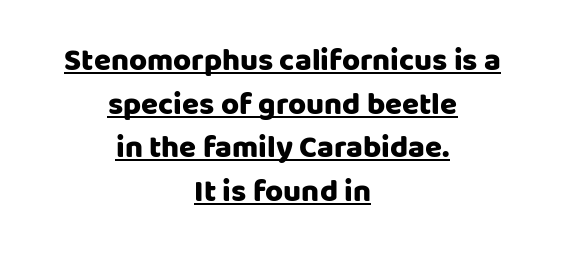
The image shows 31 px sans-serif type, upright; set centered, normal line spacing (1.41x), normal letter spacing, underlined; low stroke contrast and a large x-height.
